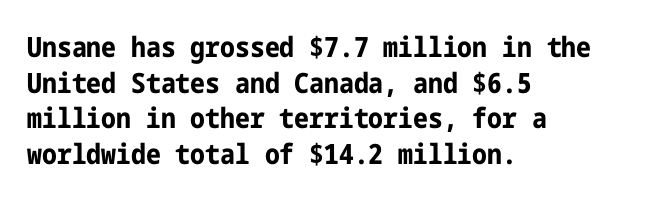
Q: Is the text bold? A: Yes.
Q: Is the text italic (slanted)? A: No, it is upright.
Q: Is the typeface a serif or a sans-serif typeface? A: Sans-serif.
Q: Is the text underlined? A: No.
Q: How is the paragraph aligned? A: Left-aligned.
Q: Is the spacing between letters normal or unusually wide? A: Normal.
Q: Is the spacing between lines tight, normal or loose? A: Normal.
Q: Width (condensed, normal, or wide)? A: Condensed.
Q: Stroke contrast? A: Low.
Q: x-height? A: Medium.
